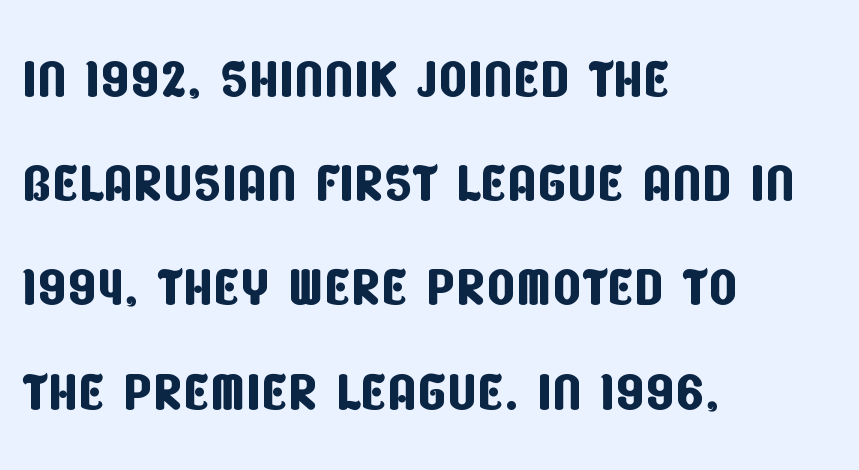
The image shows 75 px condensed sans-serif type; set left-aligned, normal line spacing (1.39x), normal letter spacing, not underlined; low stroke contrast and a large x-height.
